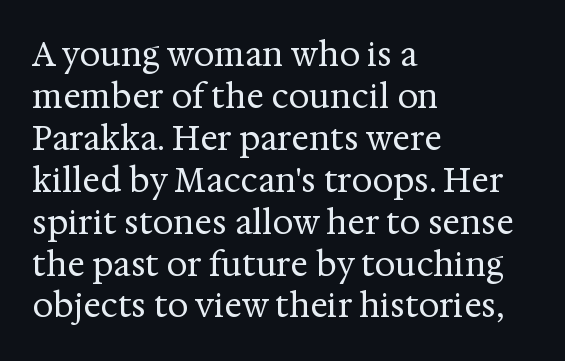
This is the regular roman posture of the typeface. A clean baseline with only descenders dipping below it. Letterform terminals end in serifs throughout the passage. This sample has the flowing, uneven cadence of proportional lettering. Rows of type keep a routine distance in the vertical direction.
